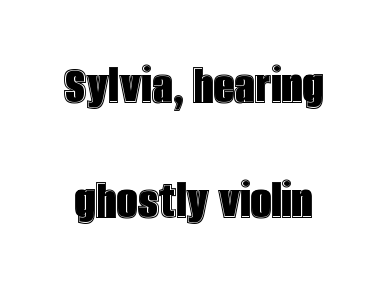
Q: Is the text italic (slanted)? A: No, it is upright.
Q: Is the text underlined? A: No.
Q: Is the spacing between letters normal or unusually wide? A: Normal.
Q: Is the spacing between lines tight, normal or loose? A: Loose.
Q: Width (condensed, normal, or wide)? A: Condensed.
Q: x-height? A: Large.
Q: Monospaced? A: No.
